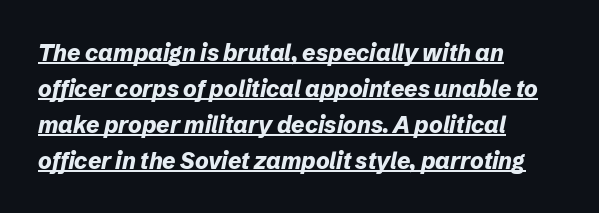
The image shows 23 px bold type, italic (leaning right); set left-aligned, normal line spacing (1.56x), normal letter spacing, underlined.
